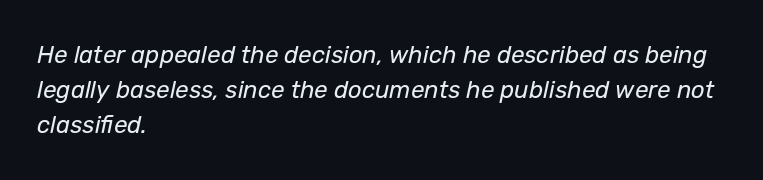
The image shows 24 px text type, italic (leaning right); set left-aligned, normal line spacing (1.46x), normal letter spacing, not underlined.
